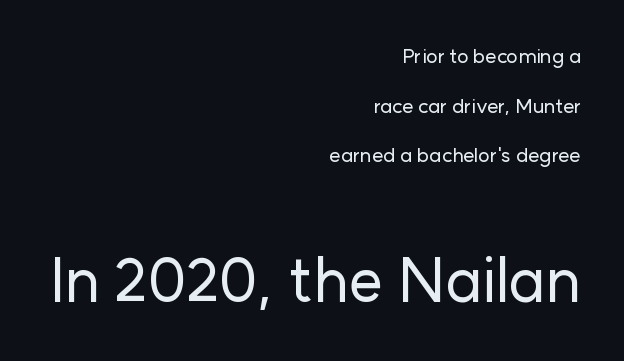
The image shows 61 px sans-serif type, upright; set right-aligned, loose line spacing (2.48x), normal letter spacing, not underlined; the second (bottom) block is 3.05x larger; low stroke contrast and a medium x-height.
